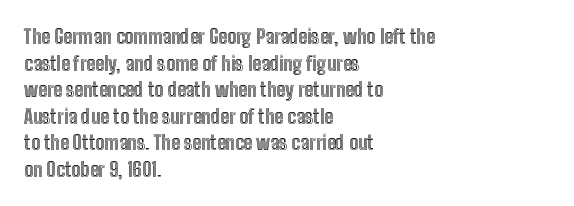
Which margin do the lines hug? The left one — the right edge is uneven. Do the letters lean? They stand straight. Students, note that the glyphs here touch the page at normal intervals. The block of text has a typical density, with ordinary space between rows. Unmarked baselines from the first word to the last.
